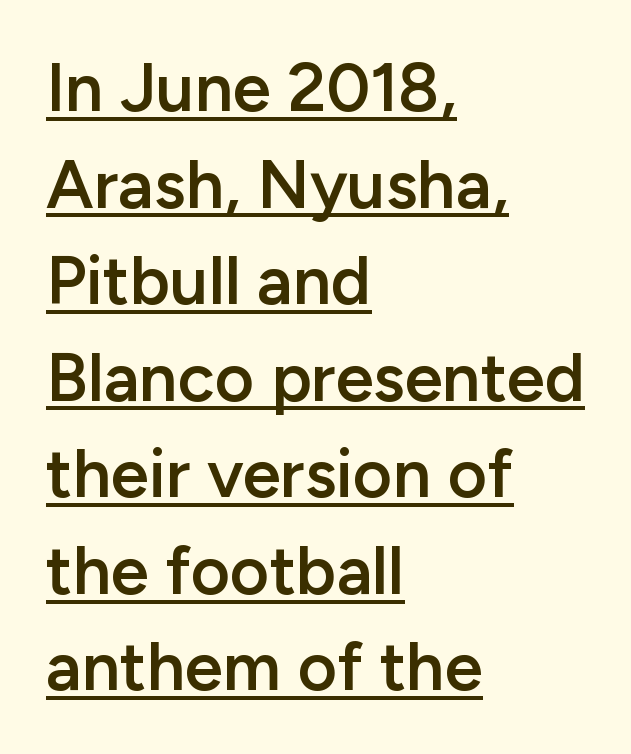
{"serif": "no", "italic": "no", "bold": "semi", "weight": "semibold", "width": "normal", "stroke_contrast": "low", "x_height": "medium", "monospaced": "no", "underline": "yes", "align": "left", "line_spacing": "normal", "line_spacing_ratio": 1.42, "letter_spacing": "normal", "letter_spacing_em": 0.0, "glyph_px": 68}
